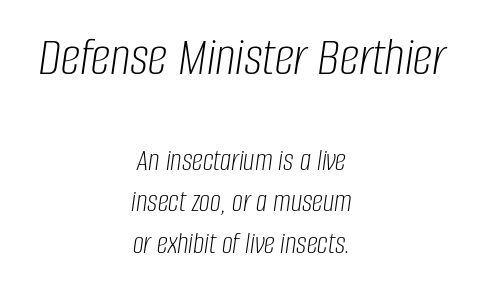
The emphasis by scale lands on block number one, above. The whole block is typeset with a tilt. Is the stroke heavy? The answer is a plain regular-or-lighter. The letters sit at their default tracking, neither squeezed nor spread. Is there much room between lines? A standard amount, neither cramped nor airy.
